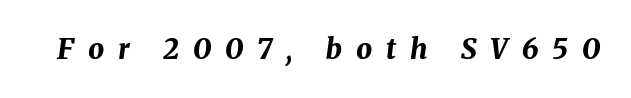
Q: Is the text bold? A: Yes.
Q: Is the text italic (slanted)? A: Yes, it leans right by about 8 degrees.
Q: Is the text underlined? A: No.
Q: Is the spacing between letters normal or unusually wide? A: Unusually wide.
Q: Width (condensed, normal, or wide)? A: Normal.
Q: Stroke contrast? A: Medium.
Q: x-height? A: Medium.
Q: Monospaced? A: No.
